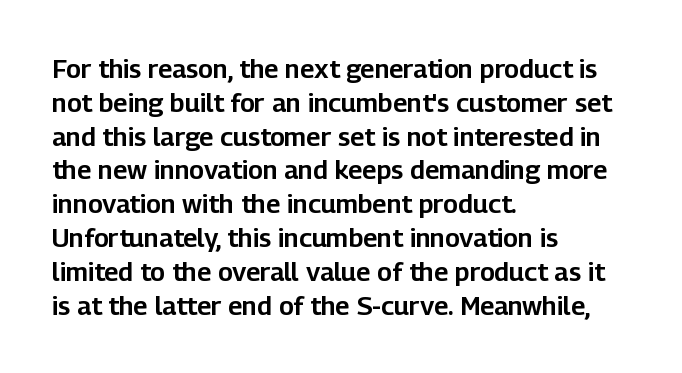
The ragged edge is on the right, which tells us the setting is flush left. How would I describe the line gaps? Plain and ordinary. This is the regular roman posture of the typeface. Only glyphs here, with clear space below each row.
